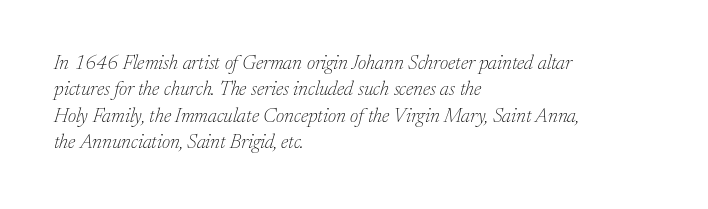
{"italic": "yes", "lean": "right", "slant_degrees": 17, "bold": "no", "underline": "no", "align": "left", "line_spacing": "normal", "line_spacing_ratio": 1.32, "letter_spacing": "normal", "letter_spacing_em": 0.0, "glyph_px": 20}
